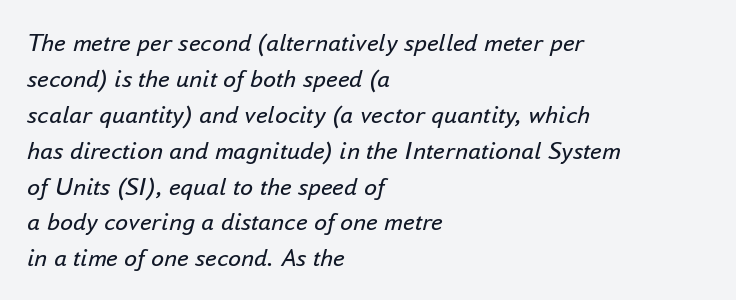
The image shows 26 px text type, italic (leaning right); set left-aligned, normal line spacing (1.38x), normal letter spacing, not underlined.
